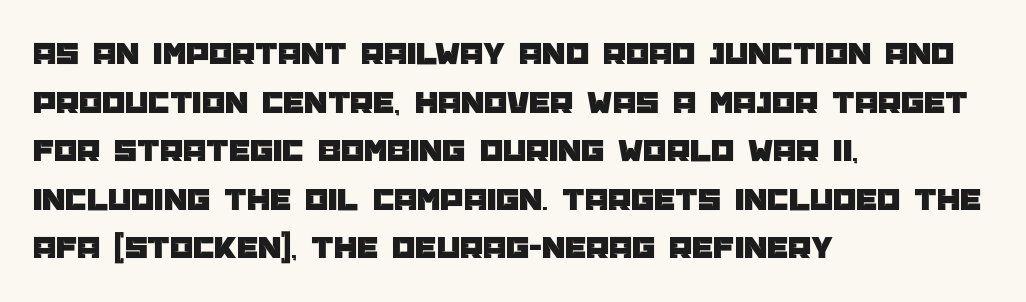
Anything drawn beneath the words? Only blank space. Varying glyph widths throughout — classic text-font behaviour. The rendering anchors every line to the left-hand side. Italic? Not at all — the glyphs are vertical. The type family on display is of the sans-serif kind.
